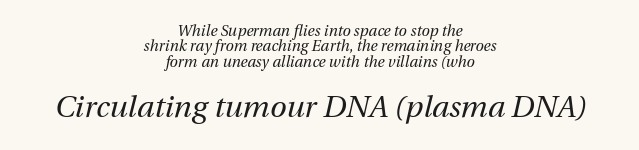
Q: Is the text bold? A: No.
Q: Is the text italic (slanted)? A: Yes, it leans right by about 13 degrees.
Q: Is the text underlined? A: No.
Q: How is the paragraph aligned? A: Centered.
Q: Is the spacing between letters normal or unusually wide? A: Normal.
Q: Is the spacing between lines tight, normal or loose? A: Tight.
Q: Which block of text is set in a larger size, the first (top) or the second (bottom)? A: The second (bottom) one.
Q: Width (condensed, normal, or wide)? A: Normal.
Q: Stroke contrast? A: Medium.
Q: x-height? A: Medium.
Q: Monospaced? A: No.
